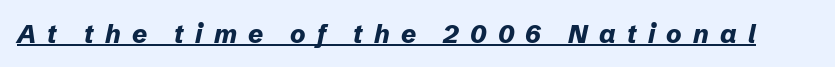
A rule runs beneath these lines of type. Students, note that the glyphs here are deliberately spaced far apart. If you drew a line through each stem, it would be angled. Students, this is bold: see how much ink each stroke carries.
